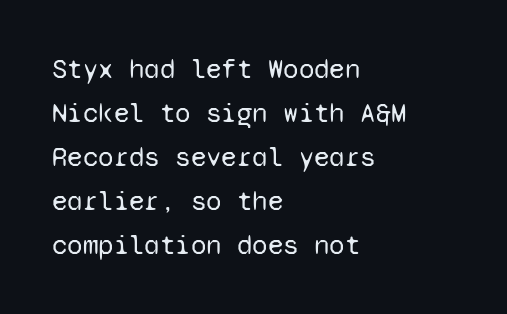
A typesetter would call this leading conventional body-copy spacing. Tracking here is standard; glyphs follow each other at the usual distance. Alignment: flush left. The face looks like a standard text weight, possibly lighter. The letters stand straight up with perfectly vertical stems.
